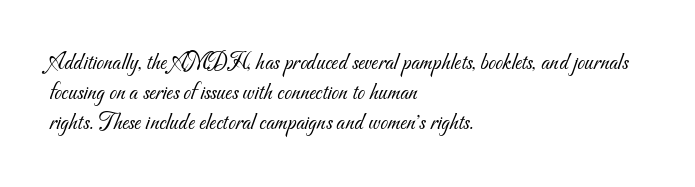
{"bold": "no", "underline": "no", "align": "left", "line_spacing": "normal", "line_spacing_ratio": 1.25, "letter_spacing": "normal", "letter_spacing_em": 0.0, "glyph_px": 24}
